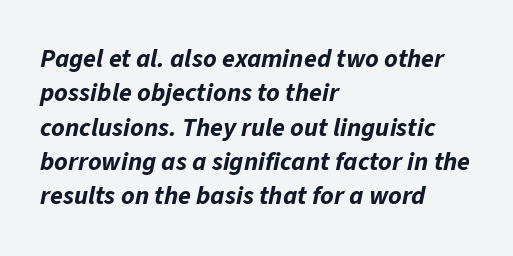
There is no visible air inserted between adjacent glyphs. Interline gaps are of average width in this sample. Is the block centered? No — it sits flush against the left margin. Does the lettering tilt? It does — this is italic.
